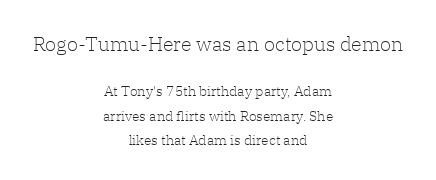
The image shows 20 px text type, upright; set centered, line spacing 1.76x, normal letter spacing, not underlined; the first (top) block is 1.43x larger.
